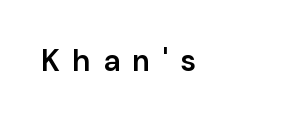
The image shows 30 px semibold sans-serif type, upright; set unusually wide letter spacing (+0.41 em), not underlined; low stroke contrast and a medium x-height.
